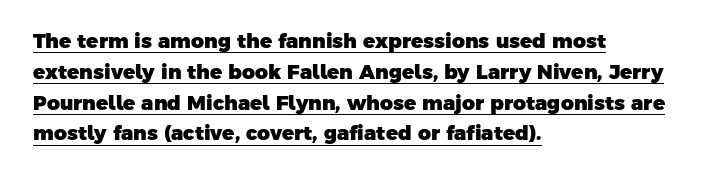
The image shows 20 px bold type; set left-aligned, normal line spacing (1.54x), normal letter spacing, underlined.
